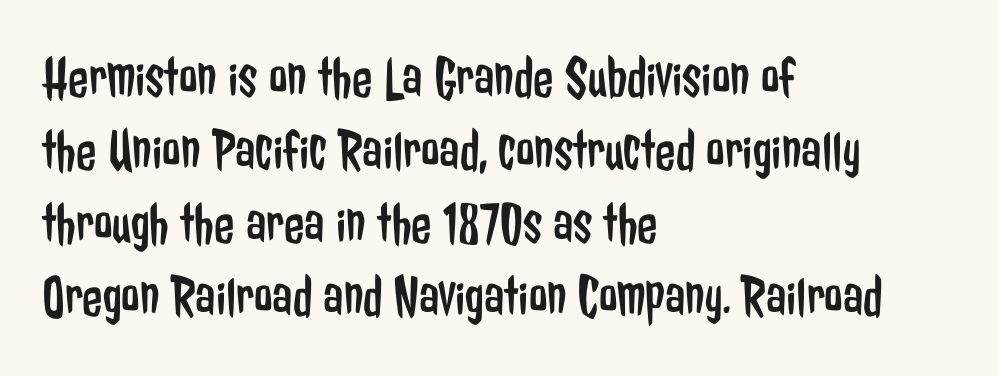
This rendering employs a face without finishing strokes, i.e., a sans-serif. A roman cut, with each character standing at attention. You could call the tracking neutral — neither tight nor loose. The area under the type is left untouched. Note the varied advance widths — an 'i' is clearly narrower than an 'm'. If you drew a ruler down the left edge, every line would touch it.
